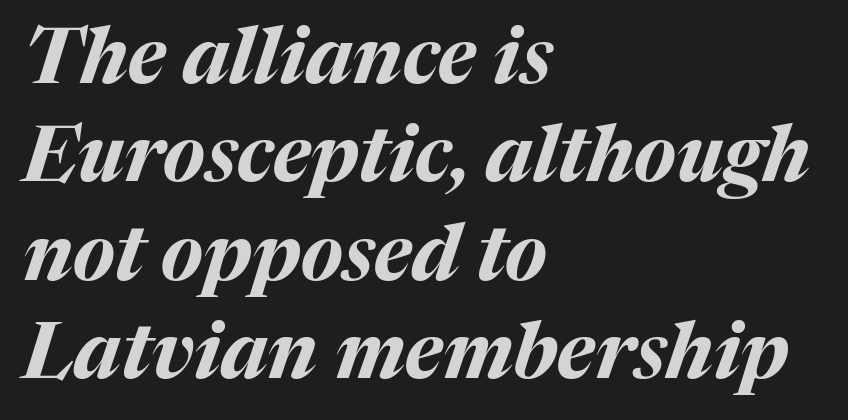
The image shows 78 px bold type, italic (leaning right); set left-aligned, normal line spacing (1.26x), normal letter spacing, not underlined; medium stroke contrast and a medium x-height.
